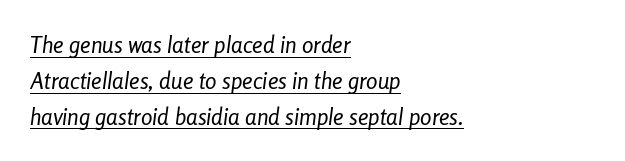
The lines in this sample share a left origin and differ only in where they stop. Slant detected: the letters are inclined. Stems and bowls with no extra thickness — not bold. What stands out about the letter spacing? Nothing — it is the standard amount. The designer left line spacing at the default.
